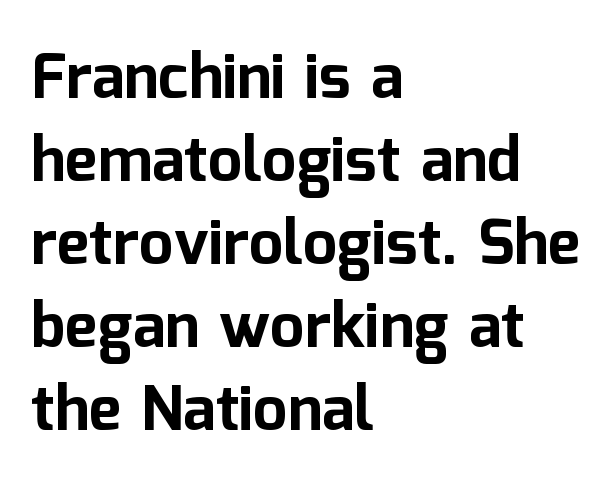
Is this a fixed-width face? No — the glyphs have proportional, varying widths. Nobody touched the tracking dial on this one. This rendering uses left alignment, leaving the right contour irregular. The letters stand upright; this is a roman face. Students, observe: this is what conventionally led text looks like. The typeface chosen for these lines omits serifs.
